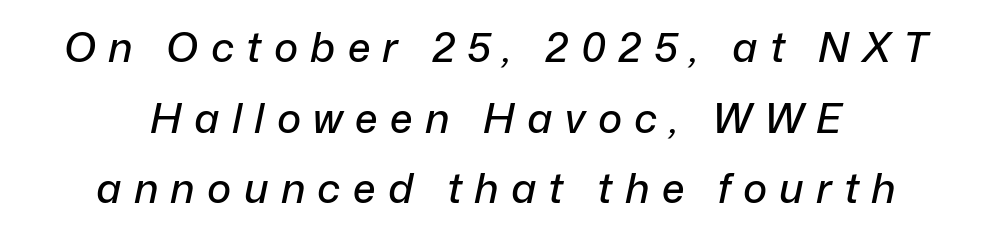
Q: Is the text italic (slanted)? A: Yes, it leans right by about 12 degrees.
Q: Is the text underlined? A: No.
Q: How is the paragraph aligned? A: Centered.
Q: Is the spacing between letters normal or unusually wide? A: Unusually wide.
Q: Width (condensed, normal, or wide)? A: Normal.
Q: Stroke contrast? A: Low.
Q: x-height? A: Medium.
Q: Monospaced? A: No.
